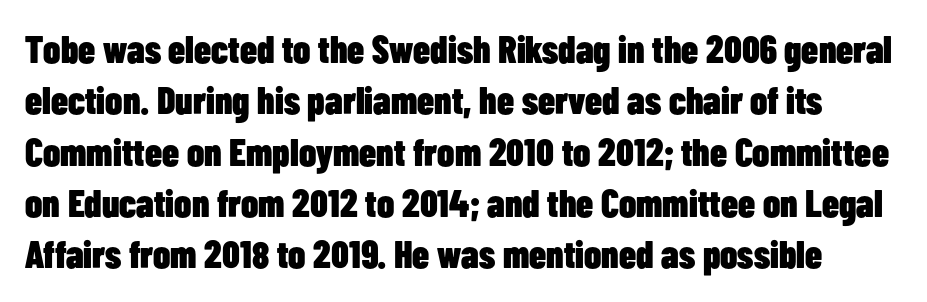
The image shows 38 px heavy, condensed sans-serif type, upright; set normal line spacing (1.35x), normal letter spacing, not underlined; low stroke contrast and a medium x-height.
